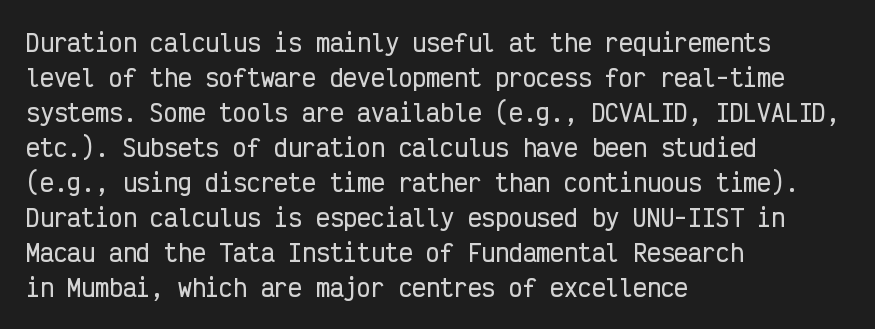
{"italic": "no", "underline": "no", "align": "left", "line_spacing": "normal", "line_spacing_ratio": 1.52, "letter_spacing": "normal", "letter_spacing_em": 0.0, "glyph_px": 23}
